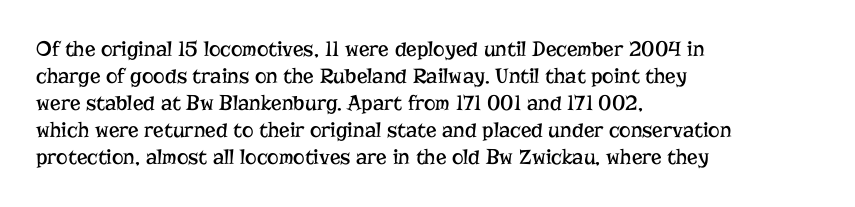
Q: Is the text bold? A: No.
Q: Is the text italic (slanted)? A: No, it is upright.
Q: Is the text underlined? A: No.
Q: How is the paragraph aligned? A: Left-aligned.
Q: Is the spacing between letters normal or unusually wide? A: Normal.
